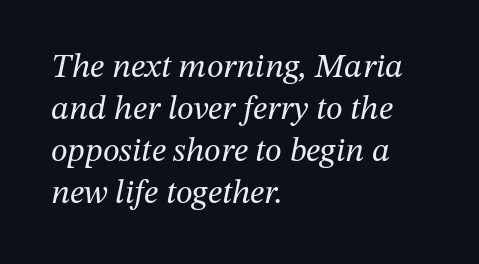
The image shows 34 px regular-weight serif type, italic (leaning right); set left-aligned, line spacing 1.24x, normal letter spacing, not underlined; medium stroke contrast and a medium x-height.
